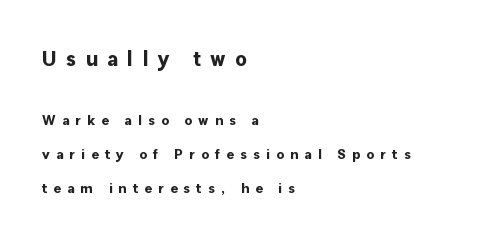
The image shows 21 px bold type, upright; set left-aligned, loose line spacing (2.41x), unusually wide letter spacing (+0.44 em), not underlined; the first (top) block is 1.5x larger.
